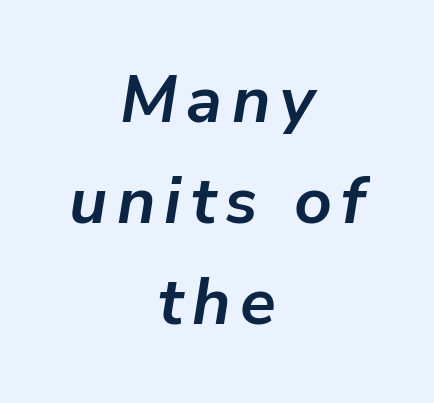
The image shows 66 px semibold type, italic (leaning right); set centered, normal line spacing (1.53x), not underlined; low stroke contrast and a medium x-height.
